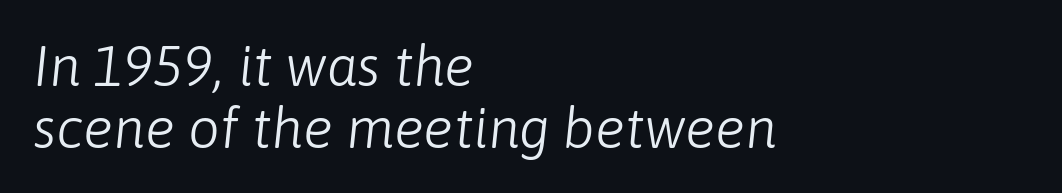
Q: Is the text bold? A: No.
Q: Is the text italic (slanted)? A: Yes, it leans right by about 6 degrees.
Q: Is the text underlined? A: No.
Q: How is the paragraph aligned? A: Left-aligned.
Q: Is the spacing between letters normal or unusually wide? A: Normal.
Q: Is the spacing between lines tight, normal or loose? A: Tight.
Q: Width (condensed, normal, or wide)? A: Normal.
Q: Stroke contrast? A: Low.
Q: x-height? A: Medium.
Q: Monospaced? A: No.
